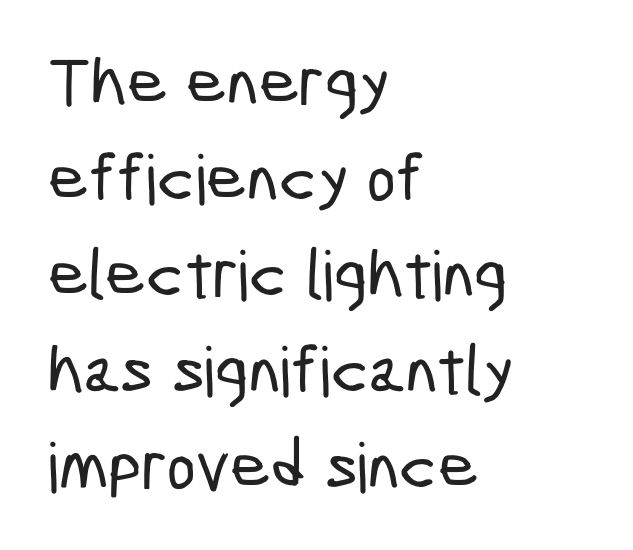
The image shows 69 px condensed sans-serif type; set left-aligned, normal line spacing (1.39x), normal letter spacing, not underlined; low stroke contrast and a medium x-height.
